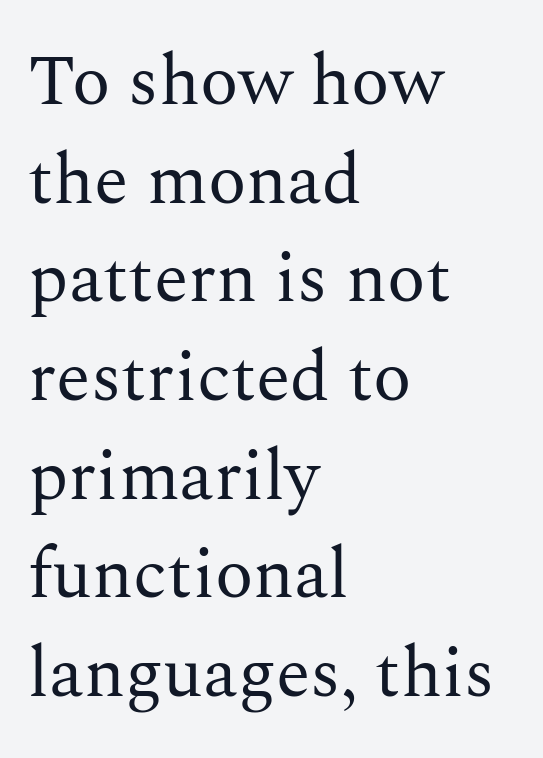
Q: Is the text bold? A: No.
Q: Is the text italic (slanted)? A: No, it is upright.
Q: Is the typeface a serif or a sans-serif typeface? A: Serif.
Q: Is the text underlined? A: No.
Q: How is the paragraph aligned? A: Left-aligned.
Q: Is the spacing between letters normal or unusually wide? A: Normal.
Q: Is the spacing between lines tight, normal or loose? A: Normal.
Q: Width (condensed, normal, or wide)? A: Normal.
Q: Stroke contrast? A: Medium.
Q: x-height? A: Medium.
Q: Monospaced? A: No.
